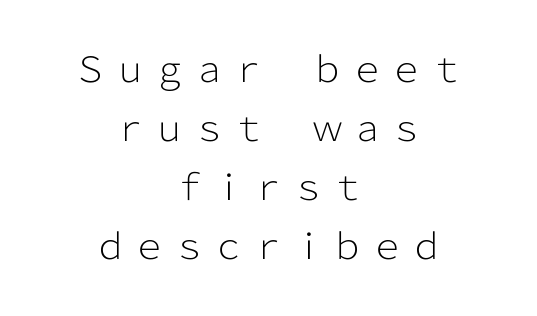
{"serif": "no", "italic": "no", "bold": "no", "weight": "light", "width": "normal", "stroke_contrast": "low", "x_height": "medium", "monospaced": "no", "underline": "no", "align": "center", "line_spacing": "normal", "line_spacing_ratio": 1.69, "glyph_px": 35}
